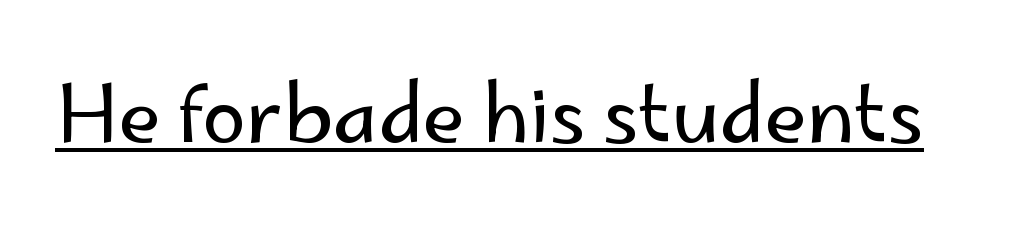
The image shows 79 px regular-weight sans-serif type, upright; set normal letter spacing, underlined; low stroke contrast and a small x-height.
